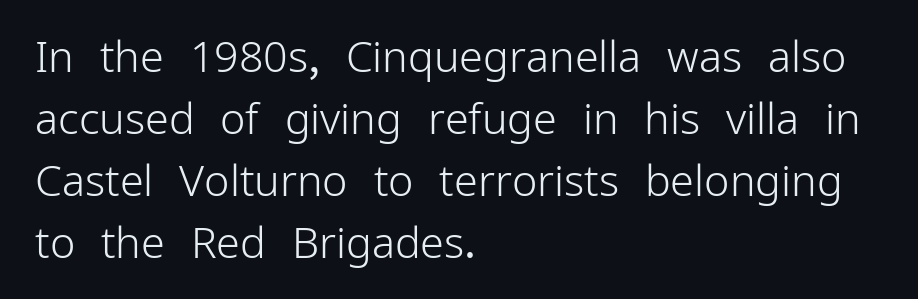
The image shows 43 px light sans-serif type, upright; set left-aligned, normal line spacing (1.44x), normal letter spacing, not underlined; low stroke contrast and a medium x-height.
